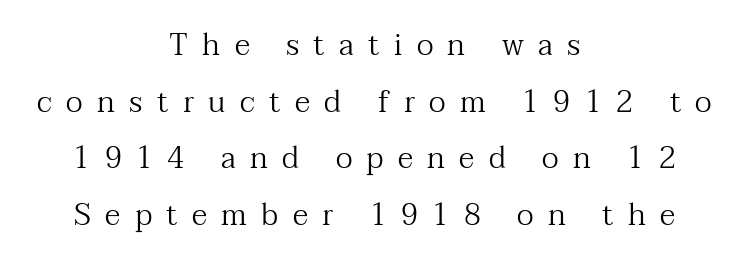
The image shows 30 px regular-weight serif type, upright; set centered, line spacing 1.89x, unusually wide letter spacing (+0.48 em), not underlined; medium stroke contrast and a medium x-height.
